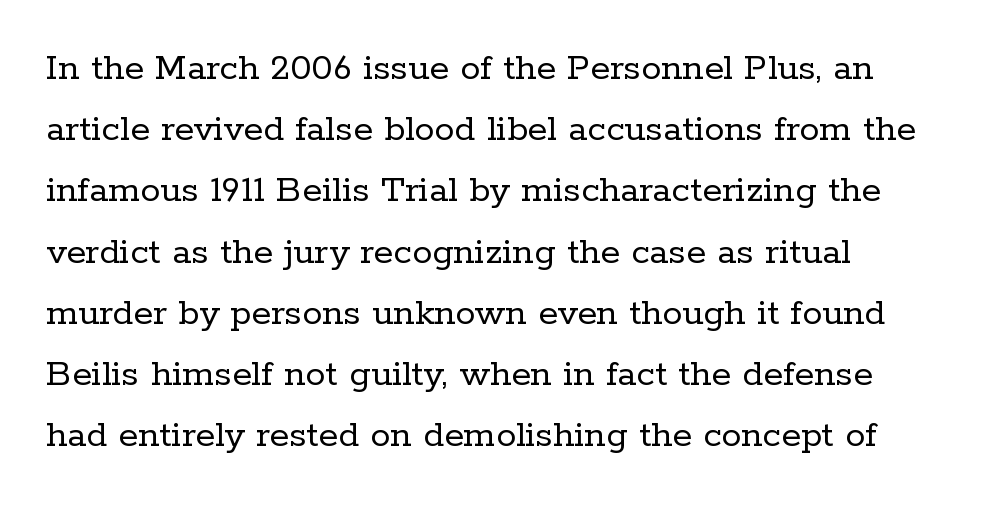
{"serif": "yes", "italic": "no", "bold": "no", "weight": "regular", "width": "normal", "stroke_contrast": "low", "x_height": "medium", "monospaced": "no", "underline": "no", "line_spacing": "normal", "line_spacing_ratio": 1.53, "letter_spacing": "normal", "letter_spacing_em": 0.0, "glyph_px": 40}
